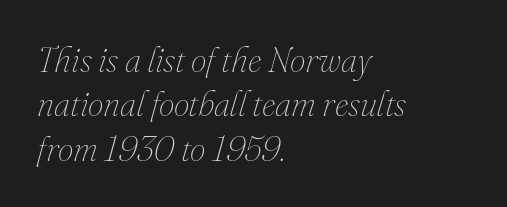
Q: Is the text bold? A: No.
Q: Is the text italic (slanted)? A: Yes, it leans right by about 16 degrees.
Q: Is the text underlined? A: No.
Q: How is the paragraph aligned? A: Left-aligned.
Q: Is the spacing between letters normal or unusually wide? A: Normal.
Q: Is the spacing between lines tight, normal or loose? A: Normal.
Q: Width (condensed, normal, or wide)? A: Normal.
Q: Stroke contrast? A: Medium.
Q: x-height? A: Small.
Q: Monospaced? A: No.
